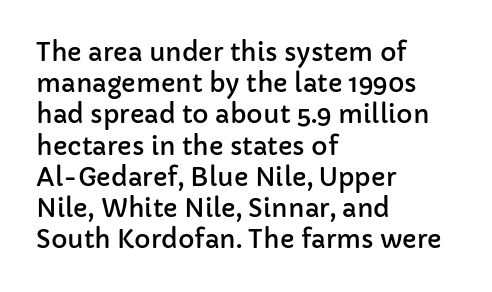
{"italic": "no", "underline": "no", "align": "left", "line_spacing": "normal", "line_spacing_ratio": 1.25, "letter_spacing": "normal", "letter_spacing_em": 0.0, "glyph_px": 25}
